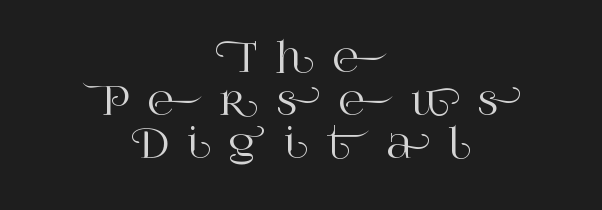
{"serif": "yes", "italic": "no", "width": "normal", "stroke_contrast": "high", "x_height": "large", "monospaced": "no", "underline": "no", "align": "center", "line_spacing": "tight", "line_spacing_ratio": 1.08, "letter_spacing": "wide", "letter_spacing_em": 0.45, "glyph_px": 40}
